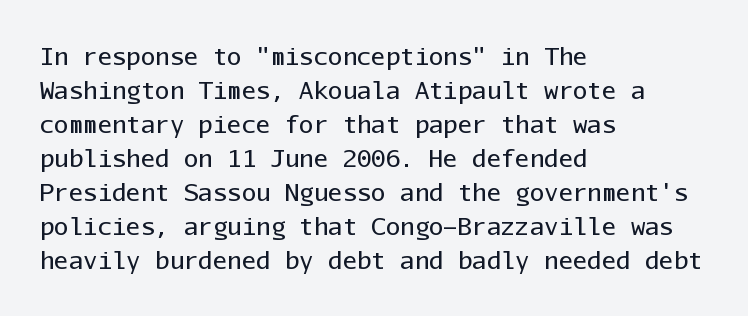
The image shows 24 px text type, upright; set left-aligned, normal line spacing (1.42x), normal letter spacing, not underlined.
